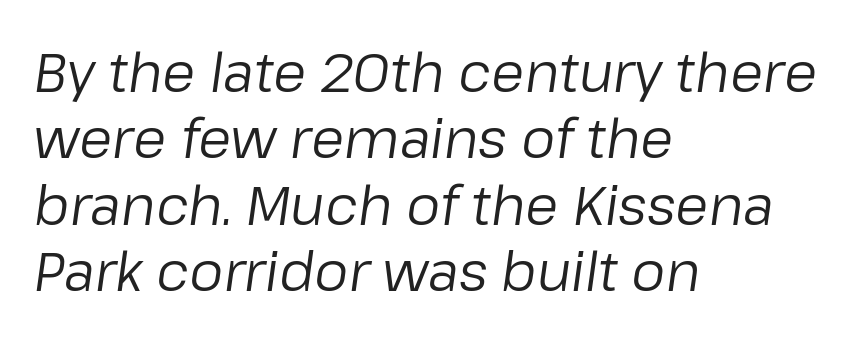
Honestly, there is no underline to notice here at all. Reading down the block, your eye returns to a fixed left position each line. Each letter keeps its own natural width here, so spacing adapts to shape. Compared with typical body copy, the letter spacing here is the same. Weight class: somewhere from thin through regular. When letters slant like this, we call the style italic.
